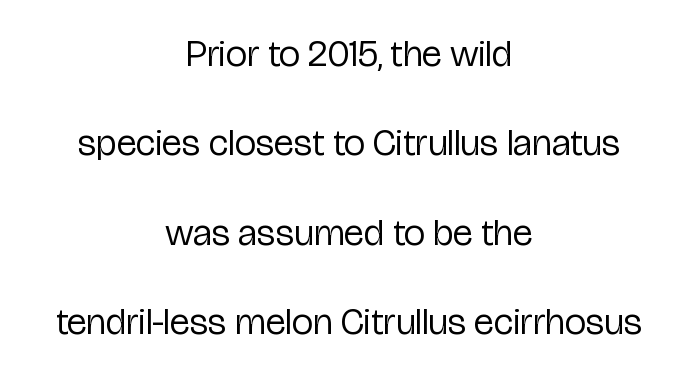
Q: Is the text bold? A: No.
Q: Is the text italic (slanted)? A: No, it is upright.
Q: Is the typeface a serif or a sans-serif typeface? A: Sans-serif.
Q: Is the text underlined? A: No.
Q: How is the paragraph aligned? A: Centered.
Q: Is the spacing between letters normal or unusually wide? A: Normal.
Q: Is the spacing between lines tight, normal or loose? A: Loose.
Q: Width (condensed, normal, or wide)? A: Condensed.
Q: Stroke contrast? A: Low.
Q: x-height? A: Medium.
Q: Monospaced? A: No.
